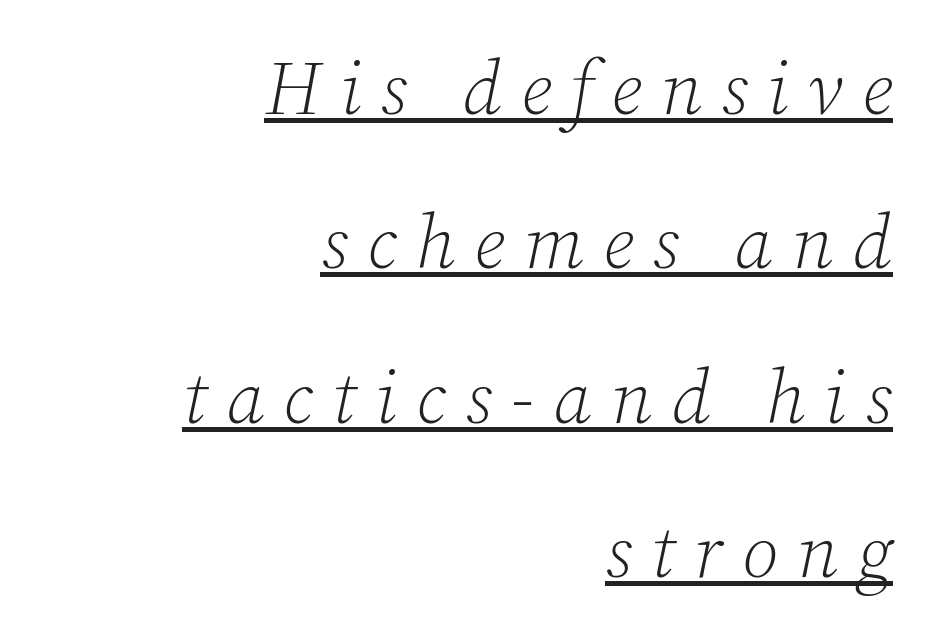
{"serif": "yes", "italic": "yes", "lean": "right", "slant_degrees": 12, "bold": "no", "weight": "light", "width": "normal", "stroke_contrast": "low", "x_height": "medium", "monospaced": "no", "underline": "yes", "align": "right", "line_spacing": "loose", "line_spacing_ratio": 2.03, "letter_spacing": "wide", "letter_spacing_em": 0.25, "glyph_px": 76}
